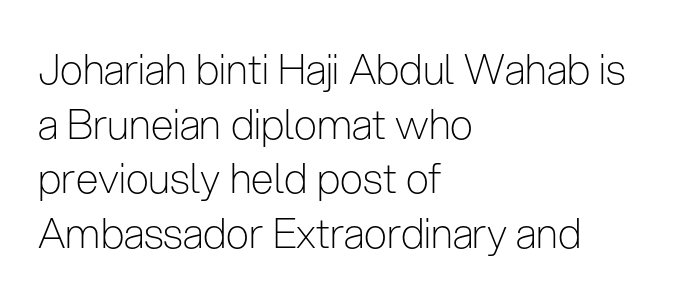
Are there feet on the stems? There aren't — it's a sans. It's the straight-up-and-down kind of type. Weight: in the light-to-regular range. Casual observation: everything's shoved over to the left. The passage shown has conventional tracking throughout. Note the varied advance widths — an 'i' is clearly narrower than an 'm'.
